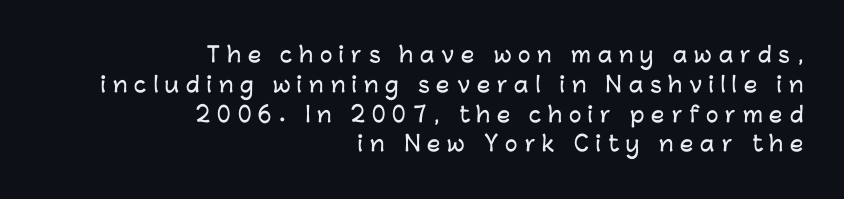
{"italic": "no", "underline": "no", "align": "right", "line_spacing": "normal", "line_spacing_ratio": 1.42, "letter_spacing": "wide", "letter_spacing_em": 0.33, "glyph_px": 21}
